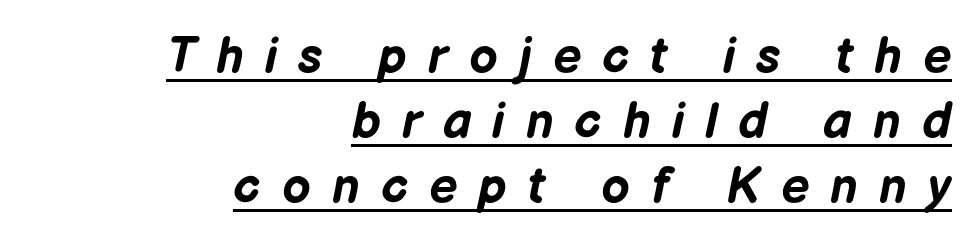
Q: Is the text bold? A: Yes.
Q: Is the text italic (slanted)? A: Yes, it leans right by about 12 degrees.
Q: Is the text underlined? A: Yes.
Q: How is the paragraph aligned? A: Right-aligned.
Q: Is the spacing between letters normal or unusually wide? A: Unusually wide.
Q: Is the spacing between lines tight, normal or loose? A: Normal.
Q: Width (condensed, normal, or wide)? A: Normal.
Q: Stroke contrast? A: Low.
Q: x-height? A: Medium.
Q: Monospaced? A: No.
